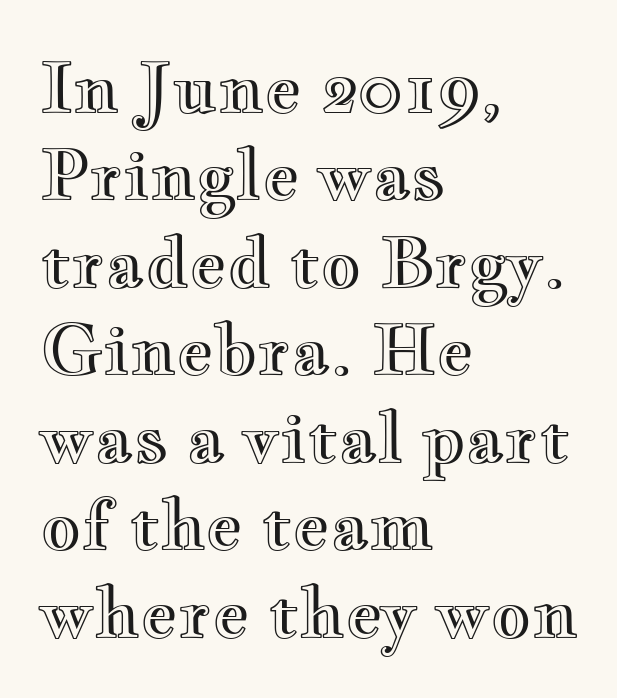
Type without underlining. Glyph-to-glyph distance matches everyday printed text. The rendering uses a moderate line-height, typical for paragraphs. A student would call this left alignment; a typographer would say flush left, rag right.
